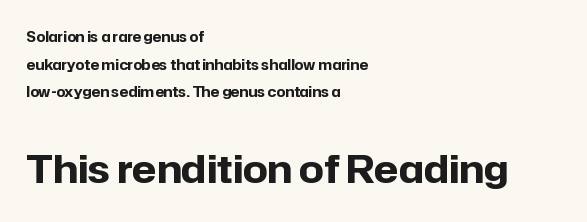
Q: Is the text bold? A: Yes.
Q: Is the text italic (slanted)? A: No, it is upright.
Q: Is the typeface a serif or a sans-serif typeface? A: Sans-serif.
Q: Is the text underlined? A: No.
Q: How is the paragraph aligned? A: Left-aligned.
Q: Is the spacing between letters normal or unusually wide? A: Normal.
Q: Is the spacing between lines tight, normal or loose? A: Loose.
Q: Which block of text is set in a larger size, the first (top) or the second (bottom)? A: The second (bottom) one.
Q: Width (condensed, normal, or wide)? A: Normal.
Q: Stroke contrast? A: Low.
Q: x-height? A: Medium.
Q: Monospaced? A: No.
